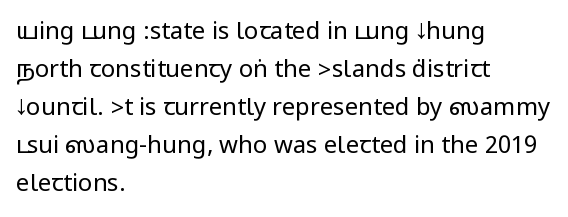
Q: Is the text bold? A: No.
Q: Is the text italic (slanted)? A: No, it is upright.
Q: Is the text underlined? A: No.
Q: How is the paragraph aligned? A: Left-aligned.
Q: Is the spacing between letters normal or unusually wide? A: Normal.
Q: Is the spacing between lines tight, normal or loose? A: Normal.
